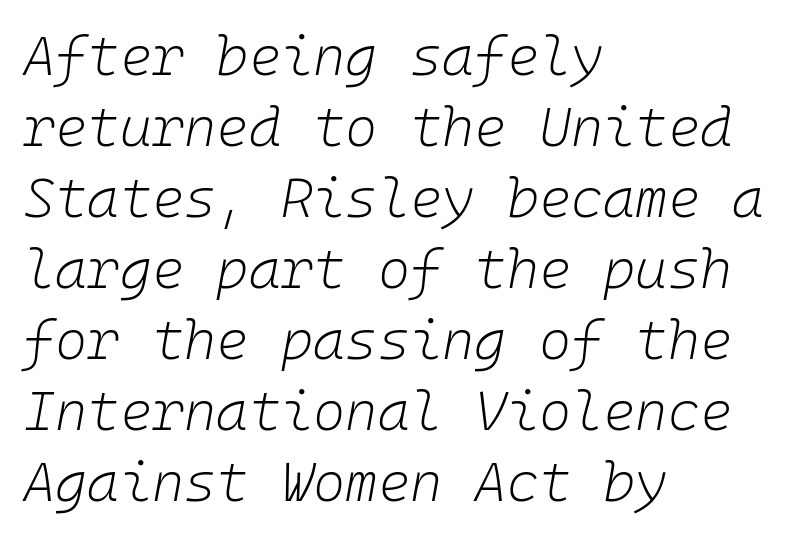
Q: Is the text bold? A: No.
Q: Is the text italic (slanted)? A: Yes, it leans right by about 10 degrees.
Q: Is the text underlined? A: No.
Q: How is the paragraph aligned? A: Left-aligned.
Q: Is the spacing between letters normal or unusually wide? A: Normal.
Q: Is the spacing between lines tight, normal or loose? A: Normal.
Q: Width (condensed, normal, or wide)? A: Normal.
Q: Stroke contrast? A: Low.
Q: x-height? A: Medium.
